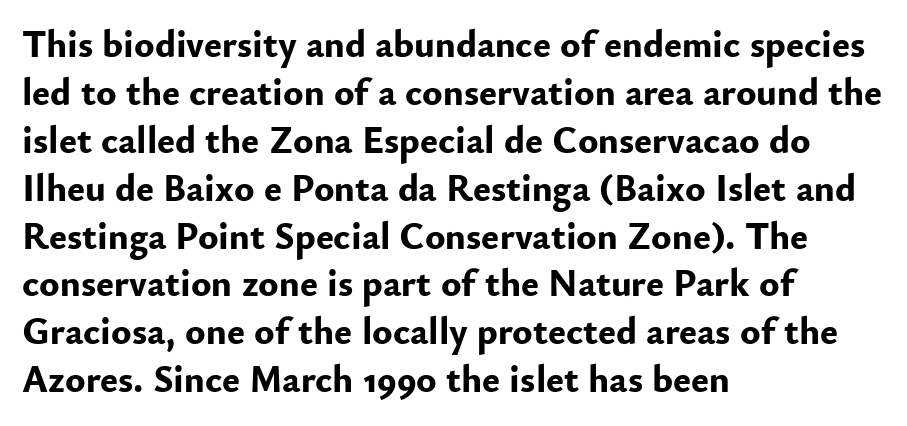
{"serif": "no", "italic": "no", "bold": "yes", "weight": "bold", "width": "normal", "stroke_contrast": "low", "x_height": "small", "monospaced": "no", "underline": "no", "align": "left", "line_spacing": "normal", "line_spacing_ratio": 1.26, "letter_spacing": "normal", "letter_spacing_em": 0.0, "glyph_px": 38}
